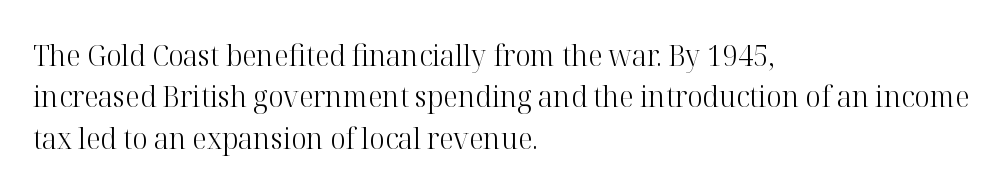
Q: Is the text bold? A: No.
Q: Is the text italic (slanted)? A: No, it is upright.
Q: Is the typeface a serif or a sans-serif typeface? A: Serif.
Q: Is the text underlined? A: No.
Q: How is the paragraph aligned? A: Left-aligned.
Q: Is the spacing between letters normal or unusually wide? A: Normal.
Q: Is the spacing between lines tight, normal or loose? A: Normal.
Q: Width (condensed, normal, or wide)? A: Normal.
Q: Stroke contrast? A: High.
Q: x-height? A: Medium.
Q: Monospaced? A: No.
